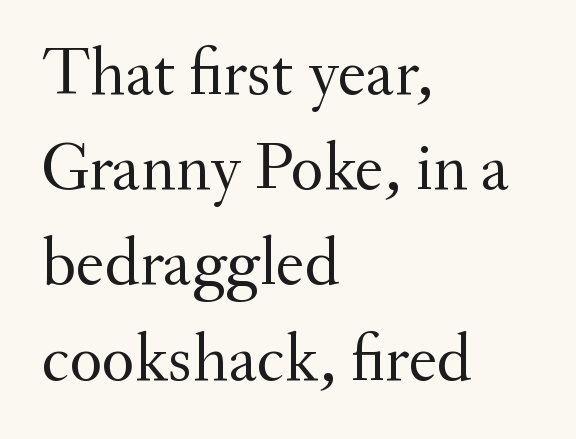
The image shows 68 px regular-weight serif type, upright; set left-aligned, normal line spacing (1.4x), normal letter spacing, not underlined; medium stroke contrast and a small x-height.
